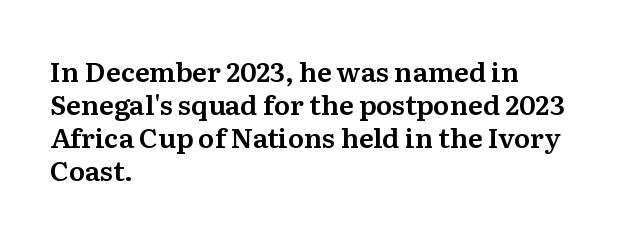
No extra tracking has been applied to these lines. Check the space under the baseline: it is left empty. The font's upright variant was chosen for this text. Casual observation: everything's shoved over to the left.
